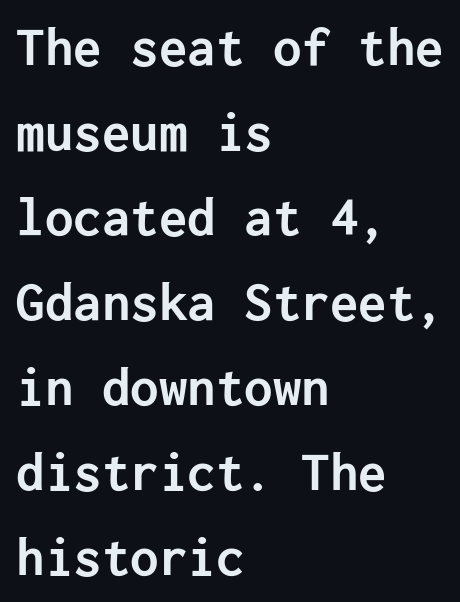
{"serif": "no", "italic": "no", "bold": "yes", "weight": "semibold", "width": "normal", "stroke_contrast": "low", "x_height": "medium", "underline": "no", "align": "left", "line_spacing": "normal", "line_spacing_ratio": 1.49, "letter_spacing": "normal", "letter_spacing_em": 0.0, "glyph_px": 57}
